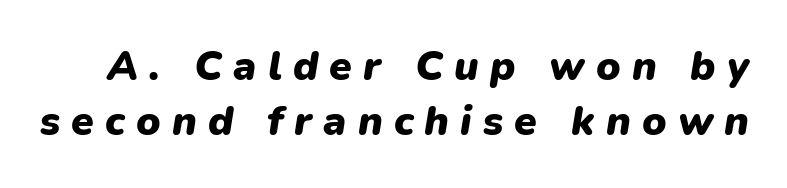
Is there much room between lines? A standard amount, neither cramped nor airy. Rule under the text: the space is simply empty. Slanted lettering throughout. Proportional: the letters do not fall into vertical columns. These words are printed bold, with thick strokes throughout. The tracking reads as deliberately expanded to a designer's eye.
